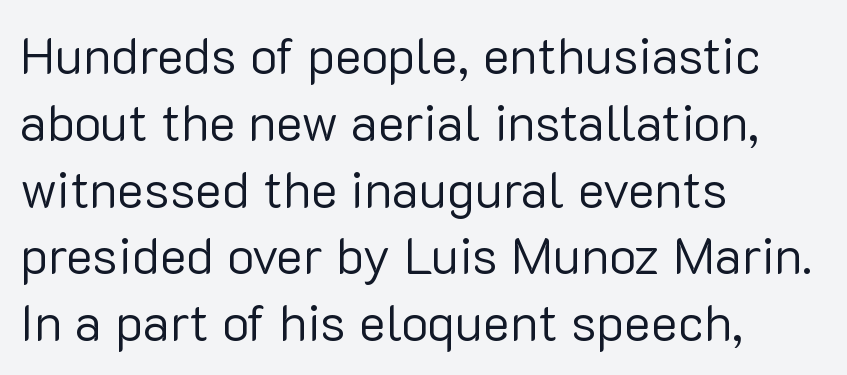
{"serif": "no", "italic": "no", "bold": "no", "weight": "regular", "width": "normal", "stroke_contrast": "low", "x_height": "medium", "monospaced": "no", "underline": "no", "align": "left", "line_spacing": "normal", "line_spacing_ratio": 1.31, "letter_spacing": "normal", "letter_spacing_em": 0.0, "glyph_px": 51}
